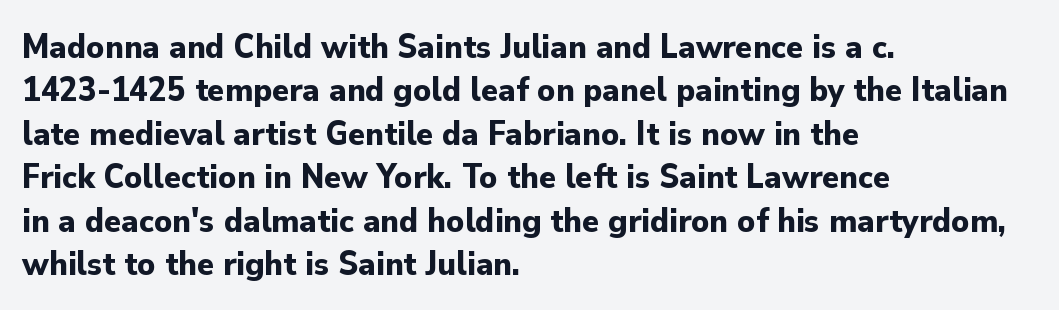
{"serif": "no", "italic": "no", "bold": "yes", "weight": "bold", "width": "normal", "stroke_contrast": "low", "x_height": "small", "monospaced": "no", "underline": "no", "align": "left", "line_spacing_ratio": 1.24, "letter_spacing": "normal", "letter_spacing_em": 0.0, "glyph_px": 35}
